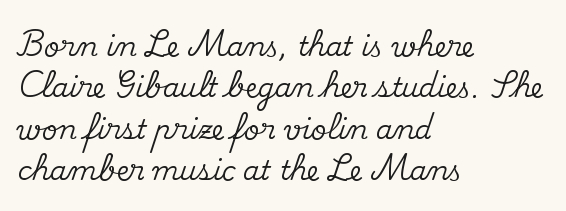
The image shows 27 px text type; set left-aligned, normal line spacing (1.53x), normal letter spacing, not underlined.
